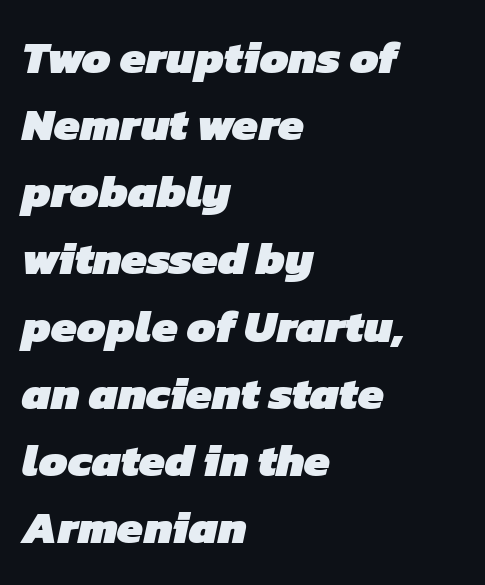
{"serif": "no", "bold": "yes", "weight": "heavy", "width": "normal", "stroke_contrast": "low", "x_height": "medium", "monospaced": "no", "underline": "no", "align": "left", "line_spacing": "normal", "line_spacing_ratio": 1.46, "letter_spacing": "normal", "letter_spacing_em": 0.0, "glyph_px": 46}
